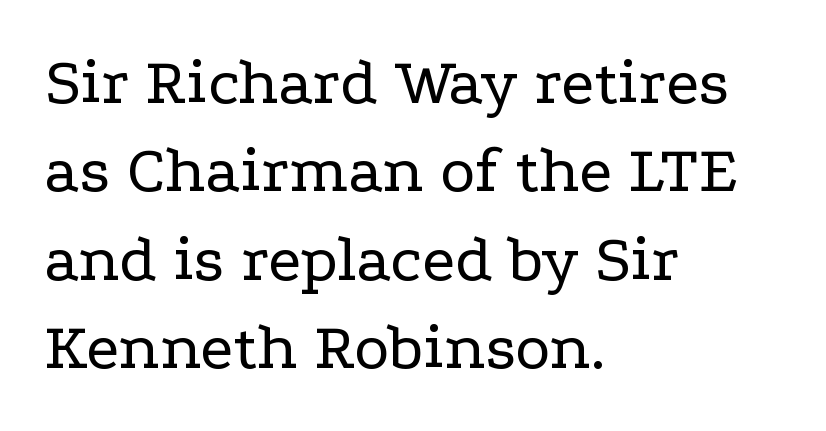
{"serif": "yes", "italic": "no", "bold": "no", "weight": "regular", "width": "wide", "stroke_contrast": "low", "x_height": "medium", "monospaced": "no", "underline": "no", "align": "left", "line_spacing": "normal", "line_spacing_ratio": 1.32, "letter_spacing": "normal", "letter_spacing_em": 0.0, "glyph_px": 67}
